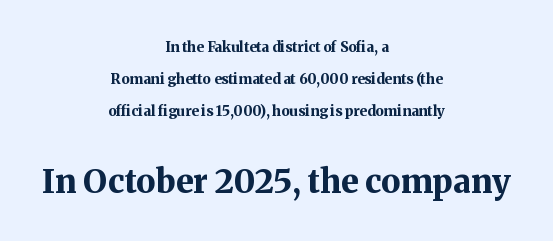
{"serif": "yes", "italic": "no", "bold": "yes", "weight": "bold", "width": "normal", "stroke_contrast": "medium", "x_height": "medium", "monospaced": "no", "underline": "no", "align": "center", "line_spacing": "loose", "line_spacing_ratio": 2.27, "letter_spacing": "normal", "letter_spacing_em": 0.0, "larger_block": "second", "size_ratio": 2.36, "glyph_px": 33}
